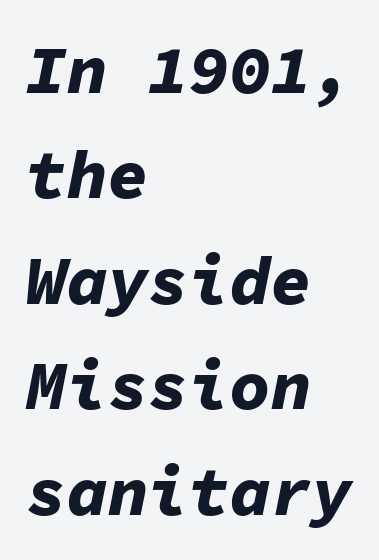
Q: Is the text bold? A: Yes.
Q: Is the text italic (slanted)? A: Yes, it leans right by about 11 degrees.
Q: Is the text underlined? A: No.
Q: How is the paragraph aligned? A: Left-aligned.
Q: Is the spacing between letters normal or unusually wide? A: Normal.
Q: Is the spacing between lines tight, normal or loose? A: Normal.
Q: Width (condensed, normal, or wide)? A: Normal.
Q: Stroke contrast? A: Low.
Q: x-height? A: Medium.
Q: Monospaced? A: Yes.
